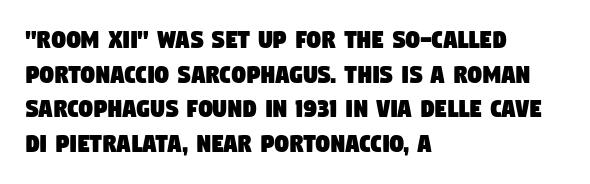
The image shows 28 px condensed sans-serif type; set left-aligned, line spacing 1.24x, normal letter spacing, not underlined; low stroke contrast and a large x-height.
